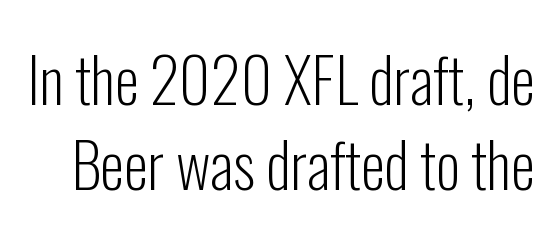
Baseline-to-baseline distance is the conventional proportion of letter height. The glyphs are unaccompanied by any horizontal stroke below them. Students, note that the glyphs here touch the page at normal intervals. The typeface has the unassuming heft of standard copy or less. The passage shown is typeset with a sans-serif family.
